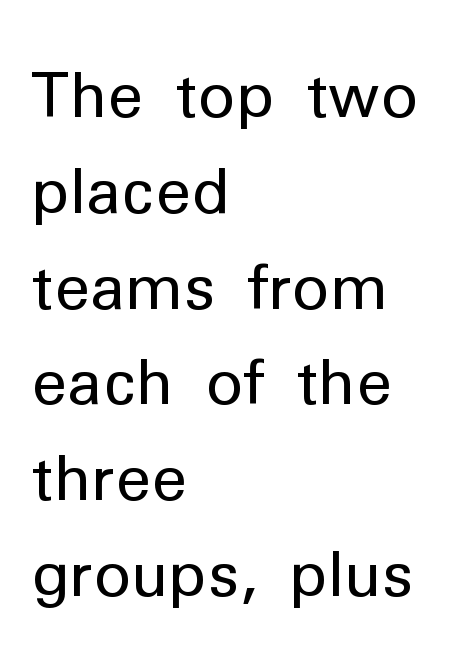
Q: Is the text bold? A: No.
Q: Is the text italic (slanted)? A: No, it is upright.
Q: Is the typeface a serif or a sans-serif typeface? A: Sans-serif.
Q: Is the text underlined? A: No.
Q: How is the paragraph aligned? A: Left-aligned.
Q: Is the spacing between letters normal or unusually wide? A: Normal.
Q: Is the spacing between lines tight, normal or loose? A: Normal.
Q: Width (condensed, normal, or wide)? A: Normal.
Q: Stroke contrast? A: Low.
Q: x-height? A: Medium.
Q: Monospaced? A: No.
